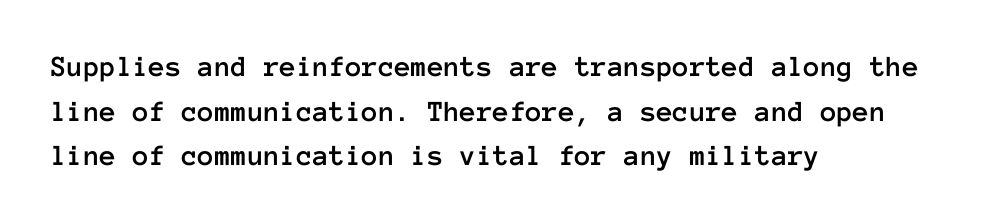
Q: Is the text italic (slanted)? A: No, it is upright.
Q: Is the text underlined? A: No.
Q: How is the paragraph aligned? A: Left-aligned.
Q: Is the spacing between letters normal or unusually wide? A: Normal.
Q: Is the spacing between lines tight, normal or loose? A: Normal.
Q: Width (condensed, normal, or wide)? A: Normal.
Q: Stroke contrast? A: Low.
Q: x-height? A: Medium.
Q: Monospaced? A: Yes.
